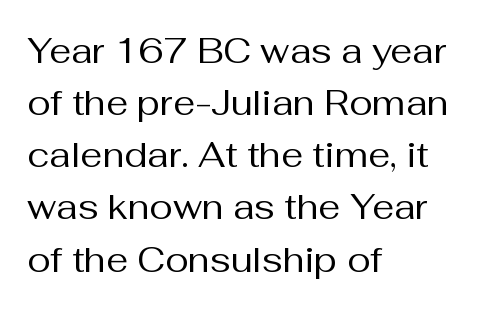
{"serif": "no", "italic": "no", "bold": "no", "weight": "regular", "width": "normal", "stroke_contrast": "medium", "x_height": "medium", "monospaced": "no", "underline": "no", "align": "left", "line_spacing": "normal", "line_spacing_ratio": 1.49, "letter_spacing": "normal", "letter_spacing_em": 0.0, "glyph_px": 35}
